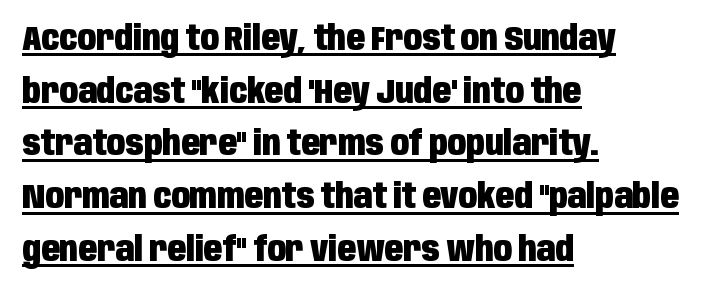
{"serif": "no", "italic": "no", "bold": "yes", "weight": "heavy", "width": "condensed", "stroke_contrast": "low", "x_height": "large", "monospaced": "no", "underline": "yes", "align": "left", "line_spacing": "normal", "line_spacing_ratio": 1.55, "letter_spacing": "normal", "letter_spacing_em": 0.0, "glyph_px": 34}
